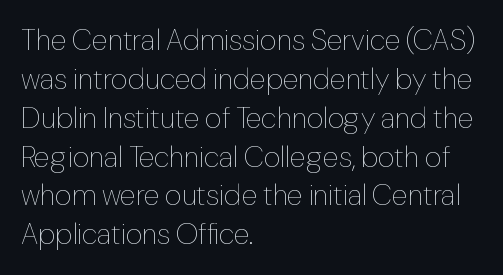
{"italic": "no", "bold": "no", "weight": "thin", "width": "normal", "stroke_contrast": "low", "x_height": "medium", "monospaced": "no", "underline": "no", "align": "left", "line_spacing": "normal", "line_spacing_ratio": 1.34, "letter_spacing": "normal", "letter_spacing_em": 0.0, "glyph_px": 29}
